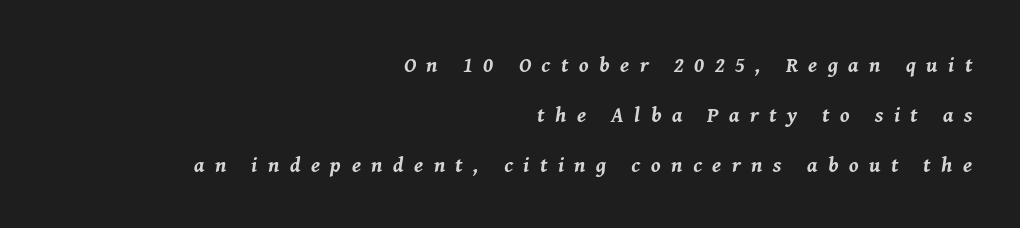
Italic? Definitely — the glyphs are oblique. Loosely led — the rows are spread out. Students, note that the glyphs here are deliberately spaced far apart. These lines are set flush right with a ragged left edge. Anything drawn beneath the words? Only blank space. Emphasis by weight is at full strength: bold.
